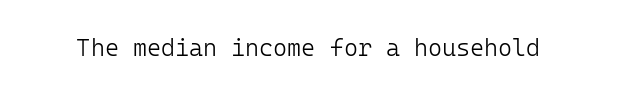
Q: Is the text bold? A: No.
Q: Is the text italic (slanted)? A: No, it is upright.
Q: Is the text underlined? A: No.
Q: Is the spacing between letters normal or unusually wide? A: Normal.
